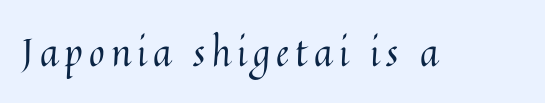
{"bold": "no", "weight": "regular", "width": "normal", "stroke_contrast": "medium", "x_height": "medium", "monospaced": "no", "underline": "no", "glyph_px": 38}
